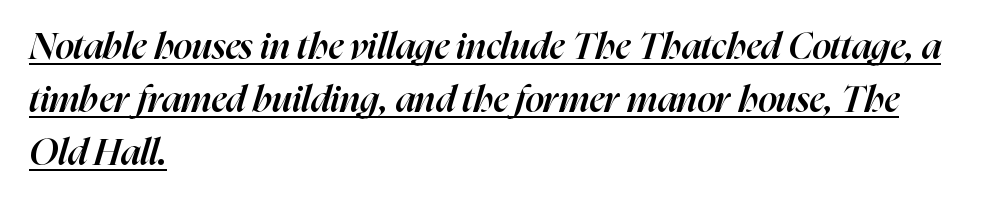
The image shows 37 px semibold type, italic (leaning right); set left-aligned, normal line spacing (1.43x), normal letter spacing, underlined; high stroke contrast and a medium x-height.
